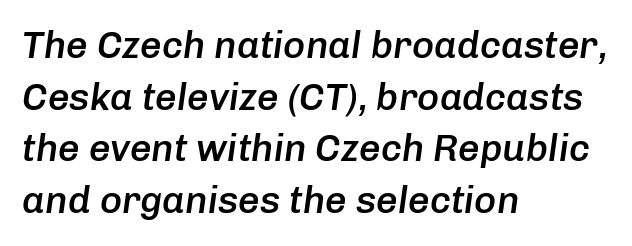
Q: Is the text bold? A: Semi-bold.
Q: Is the text italic (slanted)? A: Yes, it leans right by about 8 degrees.
Q: Is the text underlined? A: No.
Q: How is the paragraph aligned? A: Left-aligned.
Q: Is the spacing between letters normal or unusually wide? A: Normal.
Q: Is the spacing between lines tight, normal or loose? A: Normal.
Q: Width (condensed, normal, or wide)? A: Normal.
Q: Stroke contrast? A: Low.
Q: x-height? A: Medium.
Q: Monospaced? A: No.
